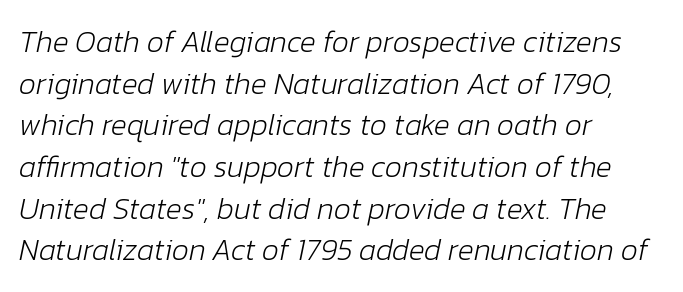
The passage is arranged the way most books set body copy — flush left. Lines of text with bare space underneath. Tall strokes in this sample are angled rather than plumb. Characters follow at the spacing the type designer built in. The block of text has a typical density, with ordinary space between rows. Spacing verdict: proportional, widths tailored to each character.
